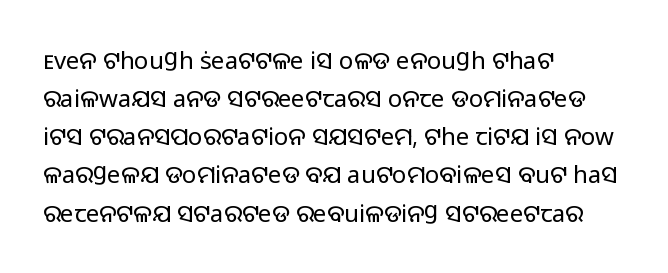
{"italic": "no", "bold": "no", "underline": "no", "align": "left", "line_spacing": "normal", "line_spacing_ratio": 1.59, "letter_spacing": "normal", "letter_spacing_em": 0.0, "glyph_px": 24}
